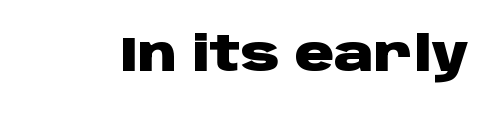
The image shows 49 px heavy, wide sans-serif type, upright; set normal letter spacing, not underlined; low stroke contrast and a large x-height.
